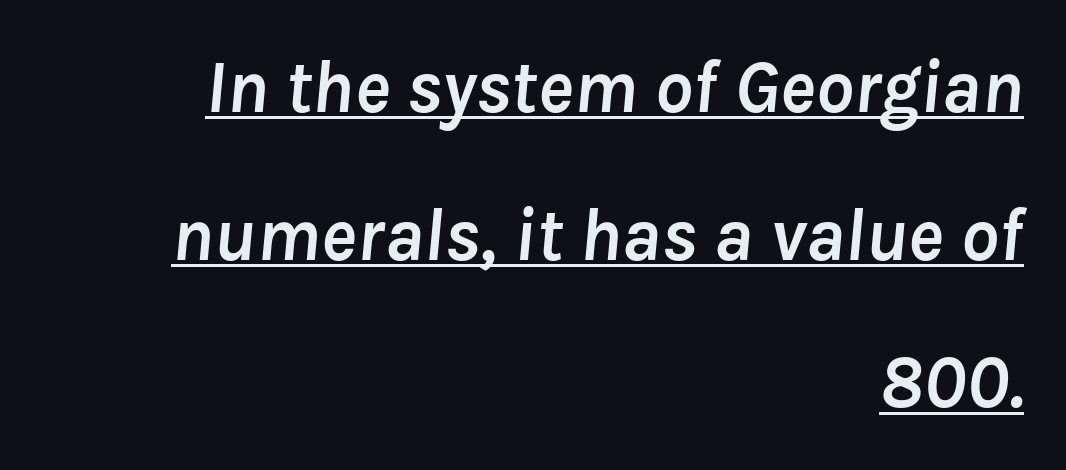
Q: Is the text bold? A: Yes.
Q: Is the text italic (slanted)? A: Yes, it leans right by about 8 degrees.
Q: Is the text underlined? A: Yes.
Q: How is the paragraph aligned? A: Right-aligned.
Q: Is the spacing between letters normal or unusually wide? A: Normal.
Q: Is the spacing between lines tight, normal or loose? A: Loose.
Q: Width (condensed, normal, or wide)? A: Normal.
Q: Stroke contrast? A: Low.
Q: x-height? A: Medium.
Q: Monospaced? A: No.
